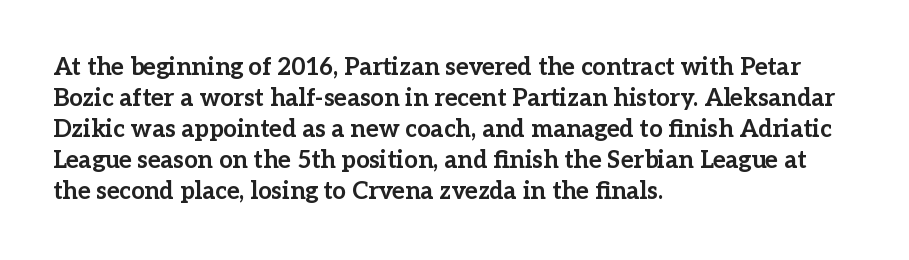
{"italic": "no", "bold": "yes", "underline": "no", "align": "left", "line_spacing": "normal", "line_spacing_ratio": 1.29, "letter_spacing": "normal", "letter_spacing_em": 0.0, "glyph_px": 24}
